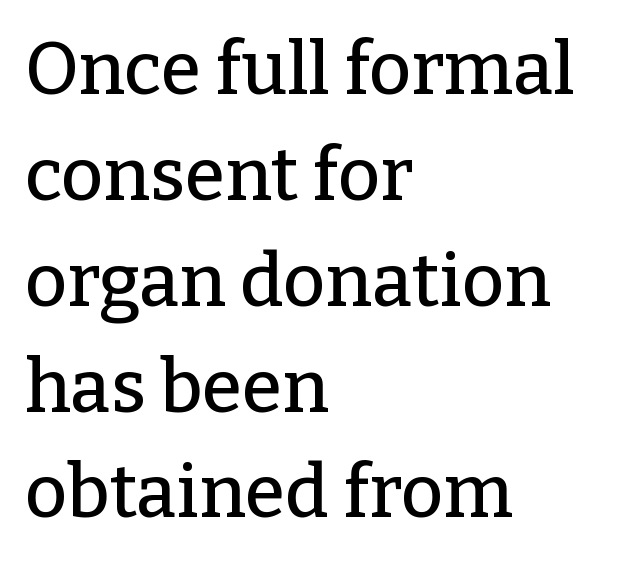
{"serif": "yes", "italic": "no", "width": "normal", "stroke_contrast": "low", "x_height": "medium", "monospaced": "no", "underline": "no", "align": "left", "line_spacing": "normal", "line_spacing_ratio": 1.45, "letter_spacing": "normal", "letter_spacing_em": 0.0, "glyph_px": 73}
